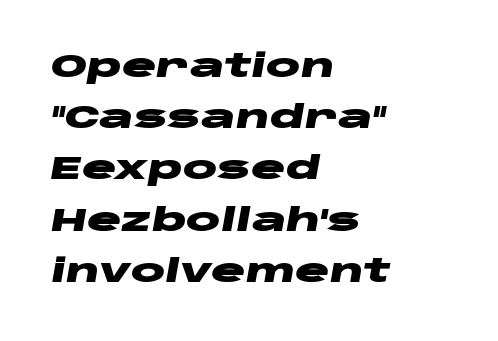
Typographic density is high because the face is bold. The ragged edge is on the right, which tells us the setting is flush left. Students, observe: this is what conventionally led text looks like. Here the designer chose a conventional face with non-uniform glyph widths. A typesetter would call this zero additional tracking.
